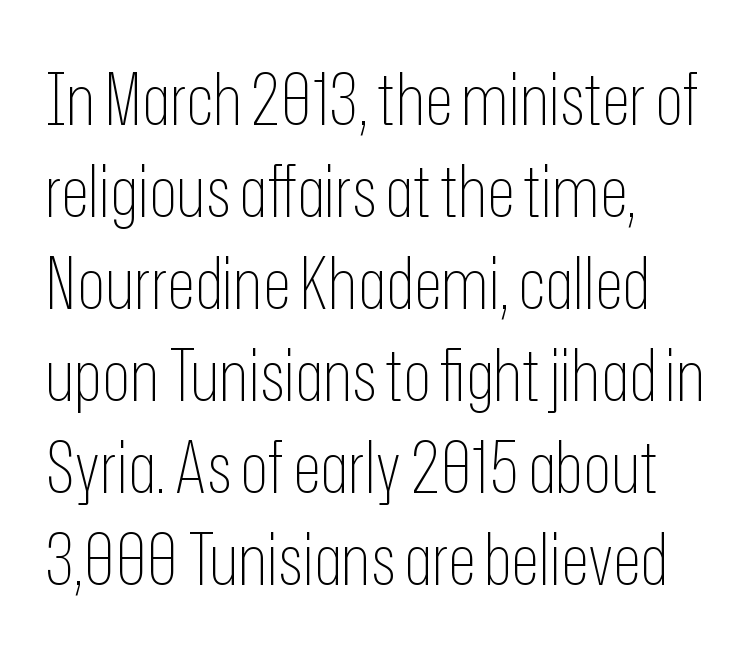
{"serif": "no", "italic": "no", "bold": "no", "weight": "thin", "width": "condensed", "stroke_contrast": "low", "x_height": "medium", "monospaced": "no", "underline": "no", "align": "left", "line_spacing": "normal", "line_spacing_ratio": 1.26, "letter_spacing": "normal", "letter_spacing_em": 0.0, "glyph_px": 73}
